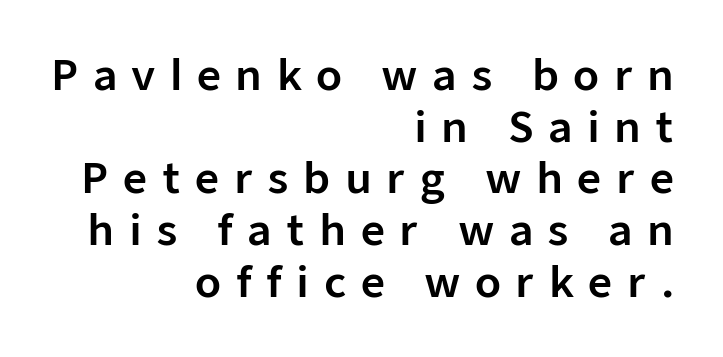
The image shows 42 px sans-serif type, upright; set right-aligned, line spacing 1.23x, unusually wide letter spacing (+0.34 em), not underlined; low stroke contrast and a medium x-height.
